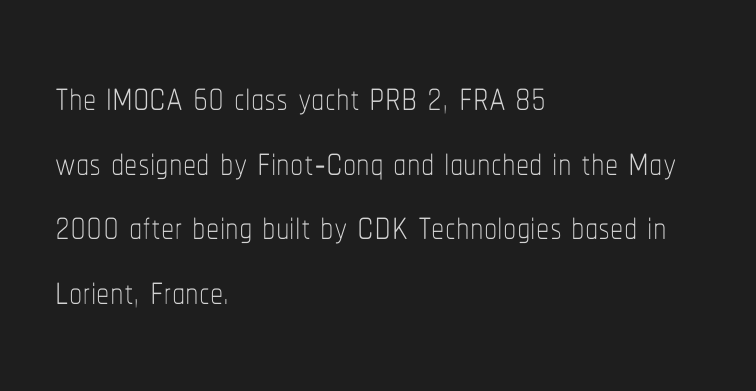
{"italic": "no", "bold": "no", "weight": "thin", "width": "condensed", "stroke_contrast": "low", "x_height": "medium", "monospaced": "no", "underline": "no", "align": "left", "line_spacing_ratio": 1.22, "letter_spacing": "normal", "letter_spacing_em": 0.0, "glyph_px": 53}
